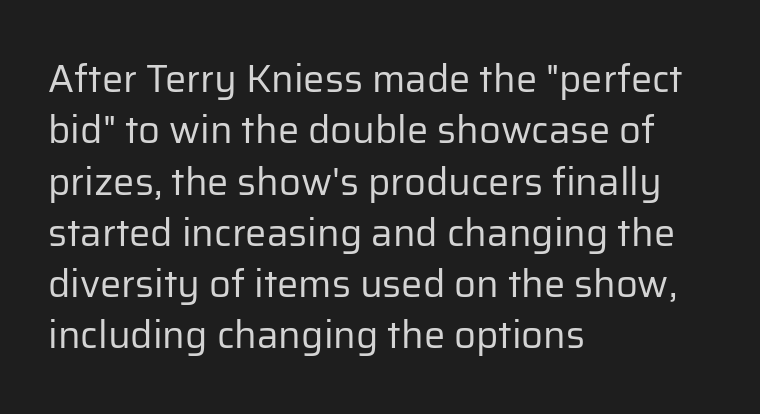
The image shows 38 px regular-weight sans-serif type, upright; set left-aligned, normal line spacing (1.35x), normal letter spacing, not underlined; low stroke contrast and a medium x-height.
